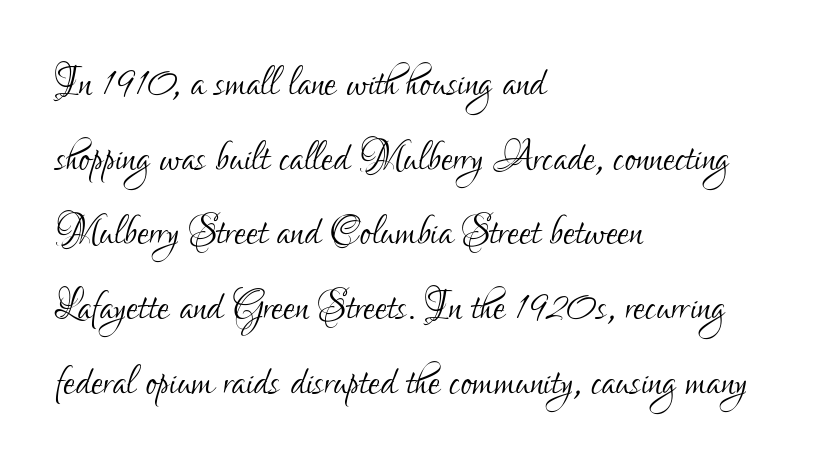
Q: Is the text bold? A: No.
Q: Is the text italic (slanted)? A: Yes.
Q: Is the typeface a serif or a sans-serif typeface? A: Sans-serif.
Q: Is the text underlined? A: No.
Q: How is the paragraph aligned? A: Left-aligned.
Q: Is the spacing between letters normal or unusually wide? A: Normal.
Q: Is the spacing between lines tight, normal or loose? A: Normal.
Q: Width (condensed, normal, or wide)? A: Condensed.
Q: Stroke contrast? A: Low.
Q: x-height? A: Small.
Q: Monospaced? A: No.
